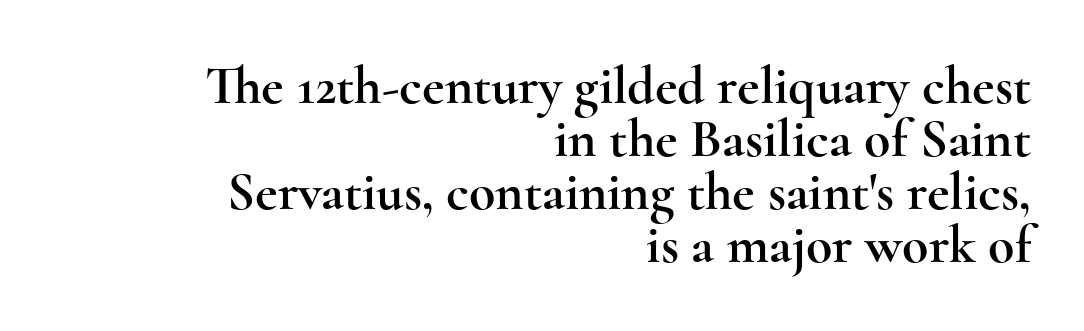
The image shows 54 px wide serif type, upright; set right-aligned, tight line spacing (0.98x), normal letter spacing, not underlined; a small x-height.
